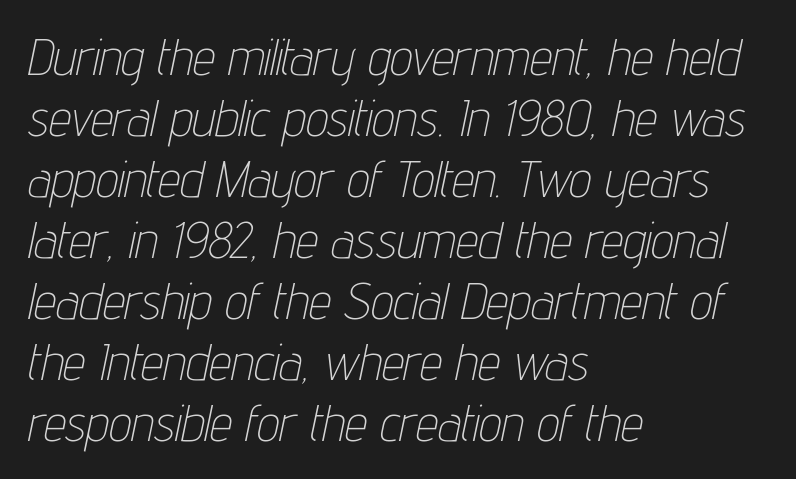
The image shows 50 px thin, condensed type, italic (leaning right); set left-aligned, line spacing 1.22x, normal letter spacing, not underlined; low stroke contrast and a medium x-height.
